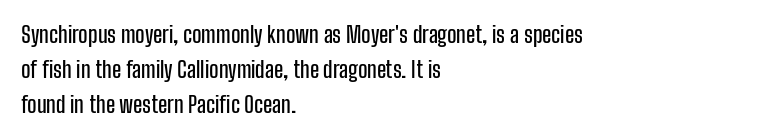
The letters stand straight up with perfectly vertical stems. The strip under each line holds only bare page. Each new line begins a customary step beneath the previous one. Inter-character spacing is left at the font's built-in metrics. The paragraph shown leans on its left margin.
